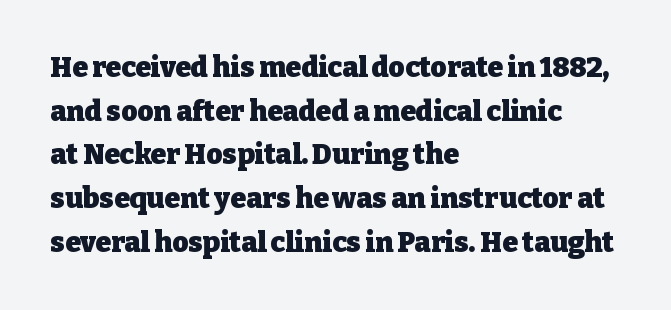
The image shows 28 px heavy serif type, upright; set left-aligned, normal line spacing (1.56x), normal letter spacing, not underlined; low stroke contrast and a medium x-height.
